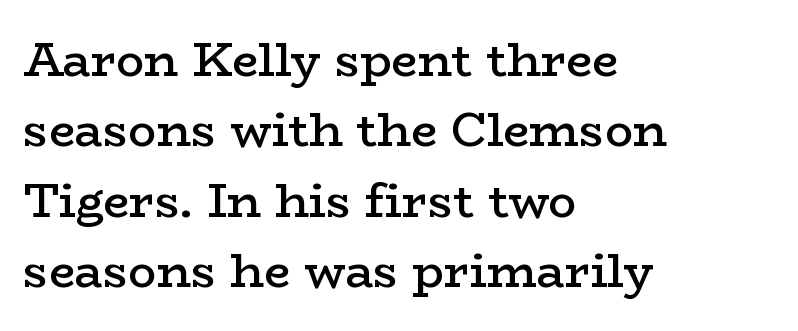
Designer's note — italics off, roman on. Firm but not heavy-handed strokes: this text is semibold. Letterform terminals end in serifs throughout the passage. This block has exactly the height ordinary leading produces.
